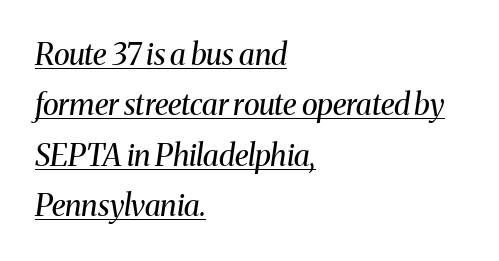
The image shows 30 px regular-weight serif type, italic (leaning right); set left-aligned, normal line spacing (1.68x), normal letter spacing, underlined; medium stroke contrast and a medium x-height.
